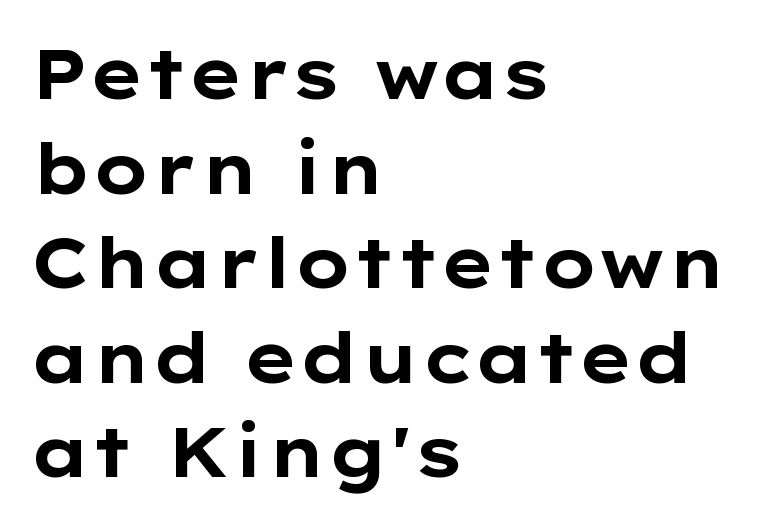
The image shows 69 px bold, wide sans-serif type, upright; set left-aligned, normal line spacing (1.37x), normal letter spacing, not underlined; low stroke contrast and a medium x-height.
